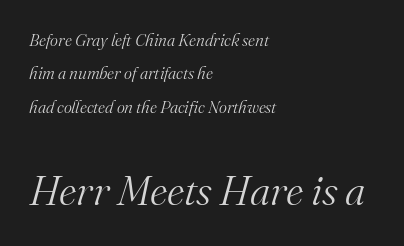
Between these two stacked blocks, the lower one wins on size. Heft: none added — not bold. The foot of each line stays bare and open. A classic flush-left, rag-right setting is used for this passage. In terms of letterform style, serifs are clearly present. The lines are spread far apart with generous leading.
